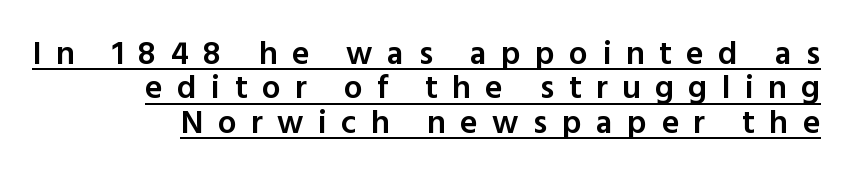
The image shows 33 px semibold sans-serif type, upright; set right-aligned, tight line spacing (1.04x), unusually wide letter spacing (+0.44 em), underlined; a medium x-height.
